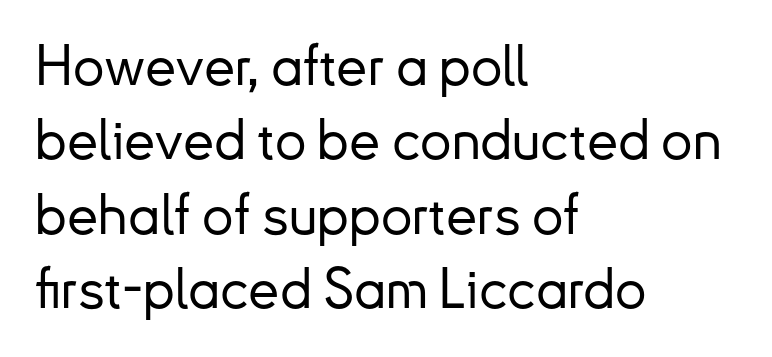
These lines were composed using upright roman letters. What's the leading like? Ordinary, nothing unusual. Horizontal alignment here is leftward, the default for most running prose. This rendering employs a face without finishing strokes, i.e., a sans-serif.
